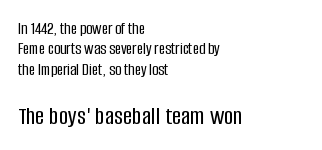
Top chunk: small. Bottom chunk: large. Posture: vertical. Characters follow at the spacing the type designer built in. The gap between lines stays unmarked.
